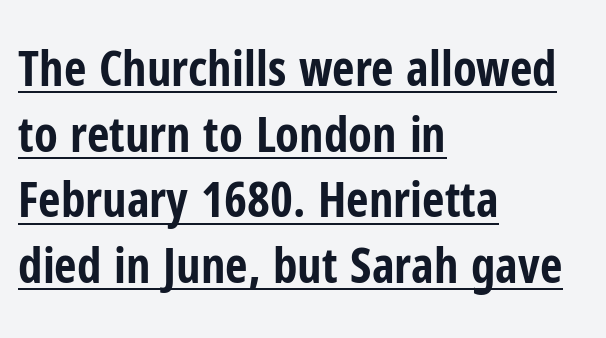
{"serif": "no", "italic": "no", "bold": "yes", "weight": "bold", "width": "condensed", "stroke_contrast": "low", "x_height": "medium", "monospaced": "no", "underline": "yes", "align": "left", "line_spacing": "normal", "line_spacing_ratio": 1.34, "letter_spacing": "normal", "letter_spacing_em": 0.0, "glyph_px": 49}
